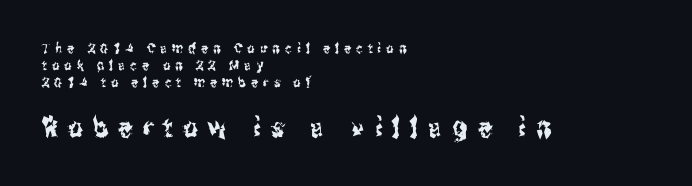
Q: Is the text italic (slanted)? A: No, it is upright.
Q: Is the typeface a serif or a sans-serif typeface? A: Sans-serif.
Q: Is the text underlined? A: No.
Q: How is the paragraph aligned? A: Left-aligned.
Q: Is the spacing between letters normal or unusually wide? A: Unusually wide.
Q: Which block of text is set in a larger size, the first (top) or the second (bottom)? A: The second (bottom) one.
Q: Width (condensed, normal, or wide)? A: Condensed.
Q: Stroke contrast? A: Medium.
Q: x-height? A: Medium.
Q: Monospaced? A: No.
